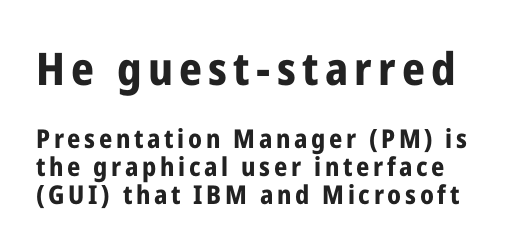
The image shows 45 px bold, condensed sans-serif type, upright; set tight line spacing (1.07x), not underlined; the first (top) block is 1.73x larger; low stroke contrast and a medium x-height.
